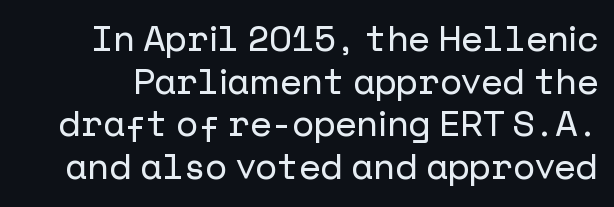
{"serif": "no", "italic": "no", "width": "normal", "stroke_contrast": "low", "x_height": "medium", "underline": "no", "line_spacing_ratio": 1.22, "letter_spacing": "normal", "letter_spacing_em": 0.0, "glyph_px": 35}
